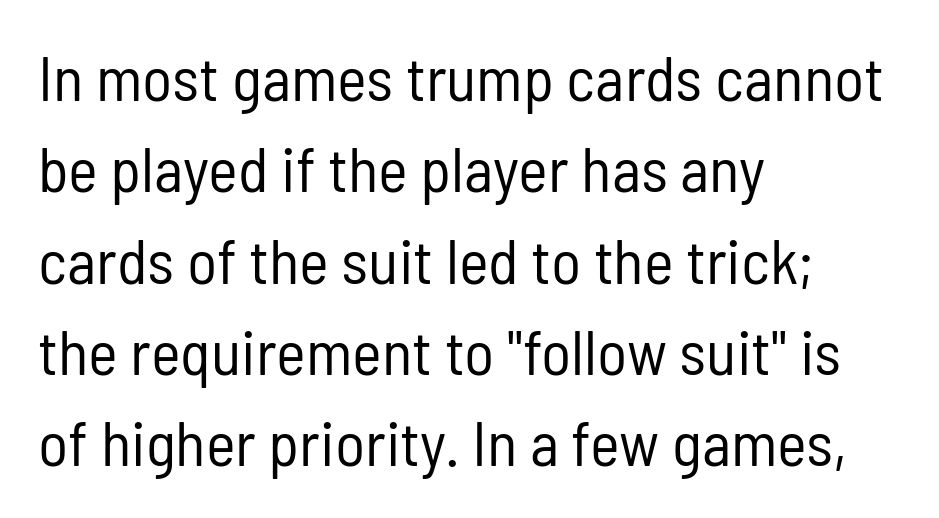
{"serif": "no", "italic": "no", "bold": "no", "weight": "regular", "width": "condensed", "stroke_contrast": "low", "x_height": "medium", "monospaced": "no", "underline": "no", "align": "left", "line_spacing": "normal", "line_spacing_ratio": 1.45, "letter_spacing": "normal", "letter_spacing_em": 0.0, "glyph_px": 63}
